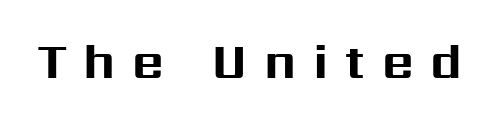
The passage shown is typed in a proportional face where columns would drift. The type sits square on the baseline with zero lean. Summary of weight: heavy, a full bold. Spacing between characters has been opened up far beyond the box default. Each letter's strokes conclude bluntly, with no projecting serifs. The glyphs are unaccompanied by any horizontal stroke below them.
